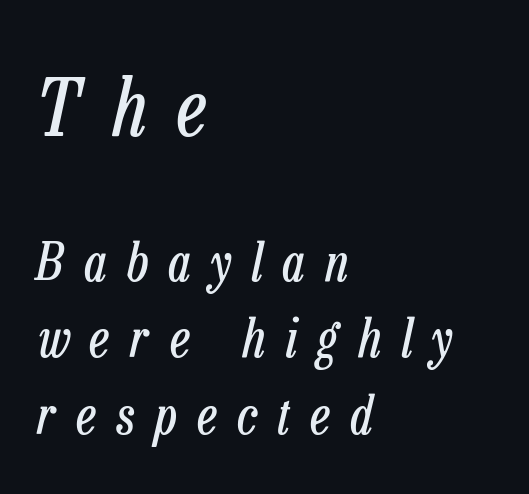
No letter is thick-stroked: the sample isn't bold. Here the first block reads like a headline and the second like body copy. Layout note: lines flush left. In terms of letterspacing, this is a distinctly airy, spread setting. The zone under the glyphs is completely vacant.
